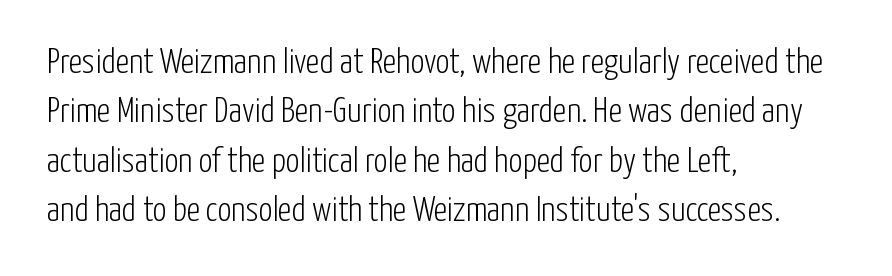
{"serif": "no", "italic": "no", "bold": "no", "weight": "light", "width": "condensed", "stroke_contrast": "low", "x_height": "medium", "monospaced": "no", "underline": "no", "align": "left", "line_spacing": "normal", "line_spacing_ratio": 1.41, "letter_spacing": "normal", "letter_spacing_em": 0.0, "glyph_px": 35}
